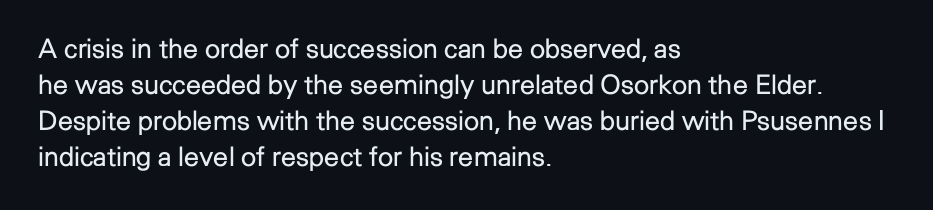
{"italic": "no", "bold": "no", "underline": "no", "align": "left", "line_spacing": "normal", "line_spacing_ratio": 1.33, "letter_spacing": "normal", "letter_spacing_em": 0.0, "glyph_px": 27}
